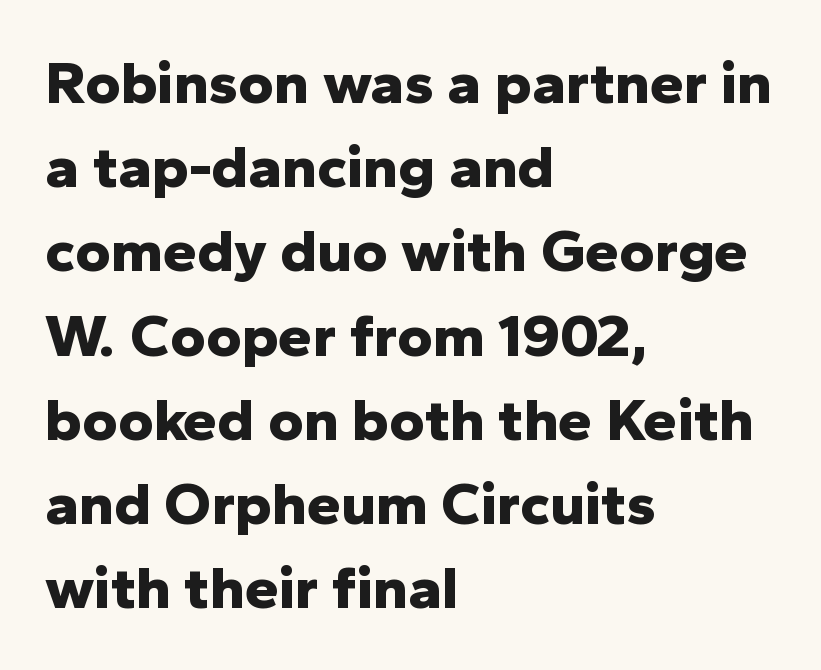
The line texture is even and compact thanks to regular tracking. Proportional: the letters do not fall into vertical columns. Anything drawn beneath the words? Only blank space. Students, observe: this is what conventionally led text looks like.
